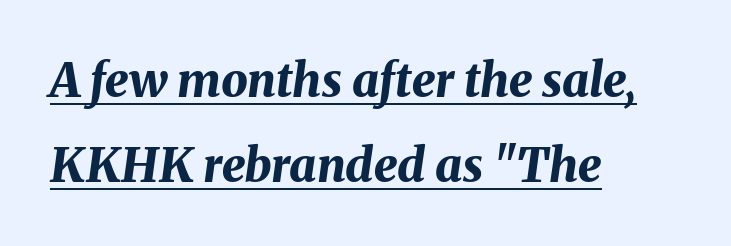
The image shows 47 px bold type, italic (leaning right); set left-aligned, line spacing 1.81x, normal letter spacing, underlined; medium stroke contrast and a medium x-height.
